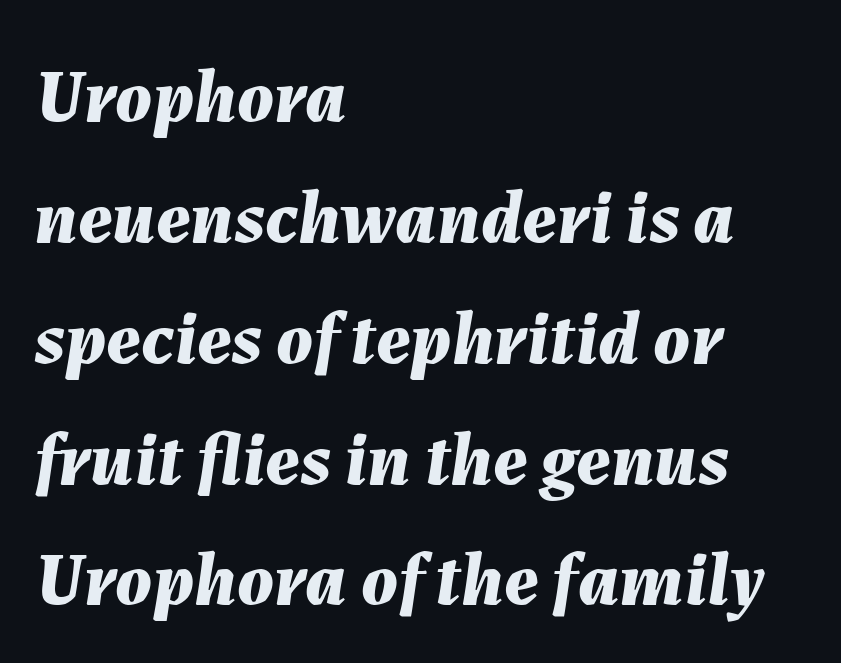
Varying glyph widths throughout — classic text-font behaviour. Successive baselines arrive at the customary interval. Casual observation: everything's shoved over to the left. Nothing unusual about the tracking: characters are spaced as the font intends.
